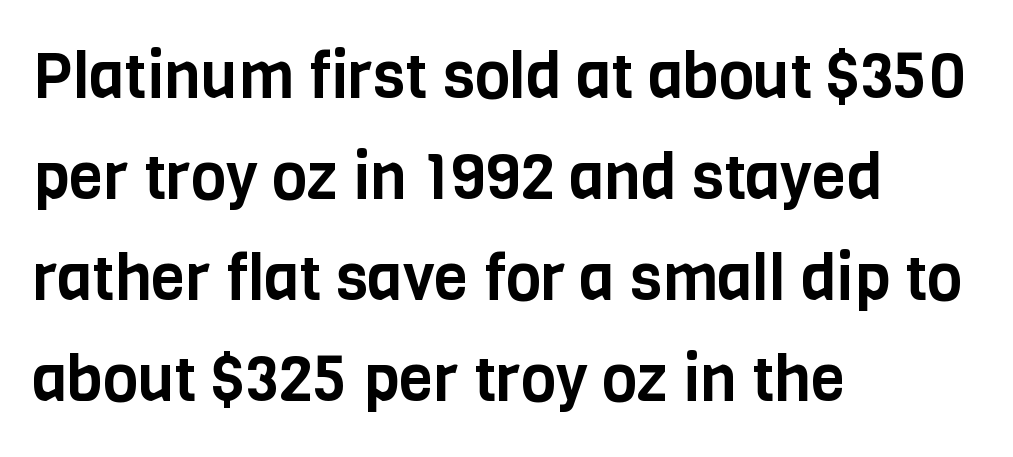
Q: Is the text italic (slanted)? A: No, it is upright.
Q: Is the typeface a serif or a sans-serif typeface? A: Sans-serif.
Q: Is the text underlined? A: No.
Q: How is the paragraph aligned? A: Left-aligned.
Q: Is the spacing between letters normal or unusually wide? A: Normal.
Q: Is the spacing between lines tight, normal or loose? A: Normal.
Q: Width (condensed, normal, or wide)? A: Condensed.
Q: Stroke contrast? A: Low.
Q: x-height? A: Large.
Q: Monospaced? A: No.
